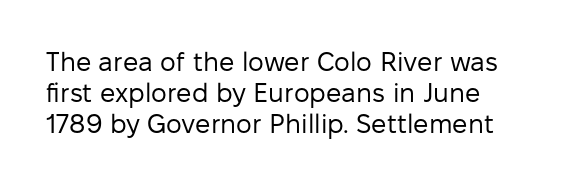
The image shows 27 px text type, upright; set tight line spacing (1.14x), normal letter spacing, not underlined.
